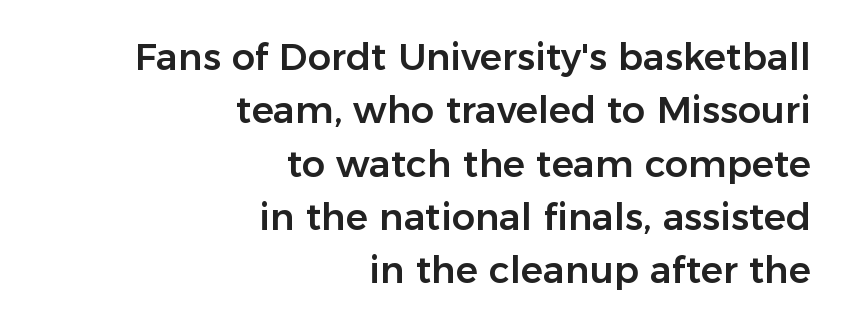
Italic? Not at all — the glyphs are vertical. In CSS terms this would be text-align: right. Typographically, this falls in the sans-serif category. Has an underline been added? It has not. This sample uses plain, unmodified letter spacing. Note the varied advance widths — an 'i' is clearly narrower than an 'm'.
